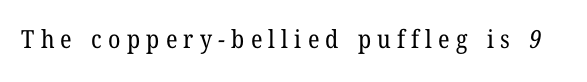
Q: Is the text bold? A: No.
Q: Is the text underlined? A: No.
Q: Is the spacing between letters normal or unusually wide? A: Unusually wide.
